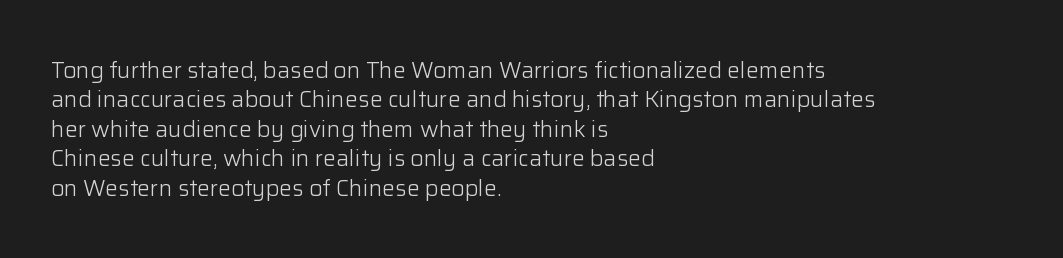
{"italic": "no", "bold": "no", "underline": "no", "align": "left", "line_spacing": "normal", "line_spacing_ratio": 1.28, "letter_spacing": "normal", "letter_spacing_em": 0.0, "glyph_px": 23}
